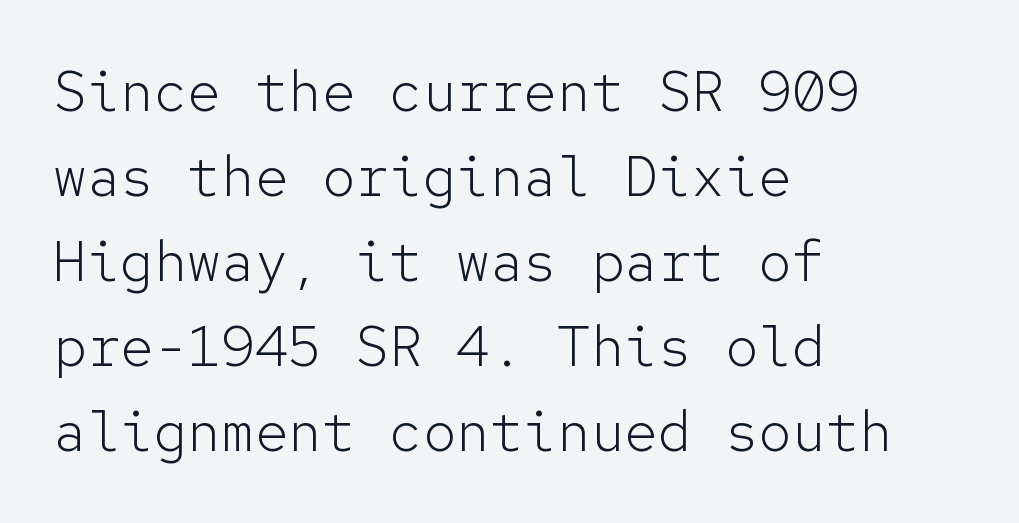
Successive baselines arrive at the customary interval. The space beneath each line is pristine and unruled. Here the designer chose a console-style face with uniform glyph widths. Is the block centered? No — it sits flush against the left margin. Vertical strokes here are truly vertical.
